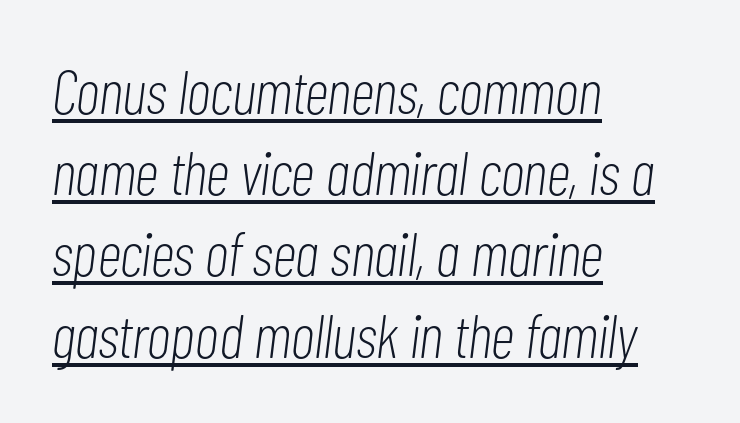
The image shows 62 px light, condensed type, italic (leaning right); set left-aligned, normal line spacing (1.31x), normal letter spacing, underlined; low stroke contrast and a medium x-height.
